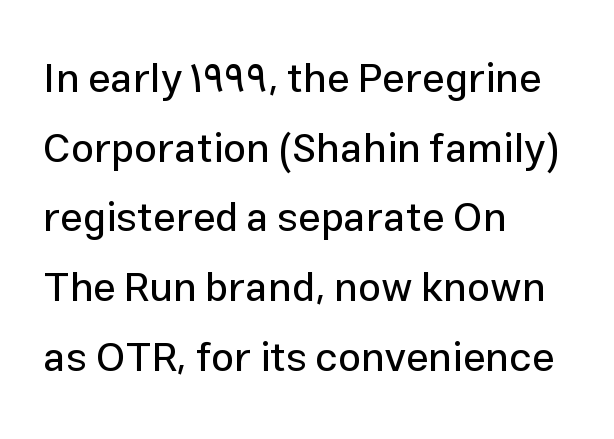
When letters stand straight like this, we call the style roman or upright. Check where the strokes stop: nothing finishes them off — pure sans. This sample has the flowing, uneven cadence of proportional lettering. In terms of letterspacing, this is plain default setting.
